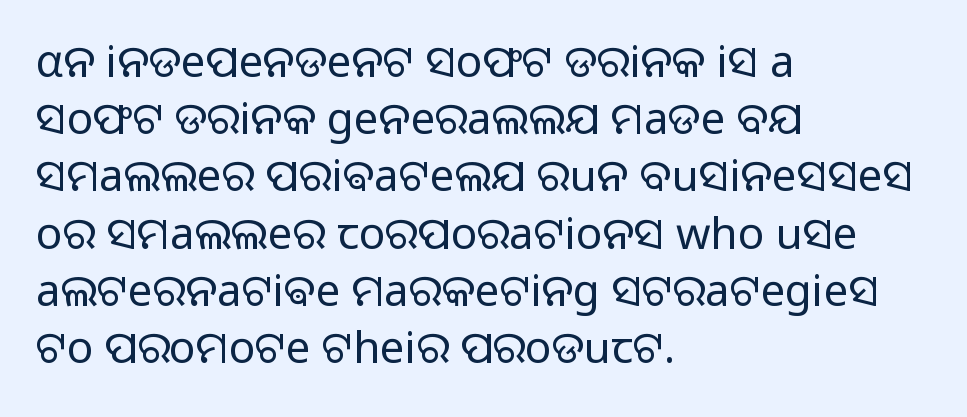
Q: Is the text bold? A: No.
Q: Is the text italic (slanted)? A: No, it is upright.
Q: Is the typeface a serif or a sans-serif typeface? A: Sans-serif.
Q: Is the text underlined? A: No.
Q: How is the paragraph aligned? A: Left-aligned.
Q: Is the spacing between letters normal or unusually wide? A: Normal.
Q: Is the spacing between lines tight, normal or loose? A: Normal.
Q: Width (condensed, normal, or wide)? A: Normal.
Q: Stroke contrast? A: Low.
Q: x-height? A: Medium.
Q: Monospaced? A: No.
